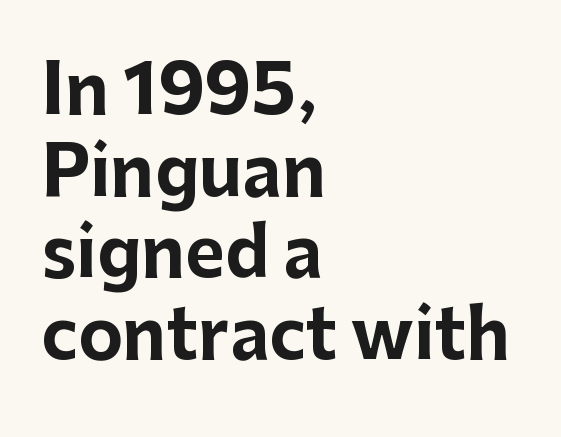
{"serif": "no", "italic": "no", "bold": "yes", "weight": "bold", "width": "normal", "stroke_contrast": "low", "x_height": "medium", "monospaced": "no", "underline": "no", "align": "left", "line_spacing_ratio": 1.2, "letter_spacing": "normal", "letter_spacing_em": 0.0, "glyph_px": 68}
